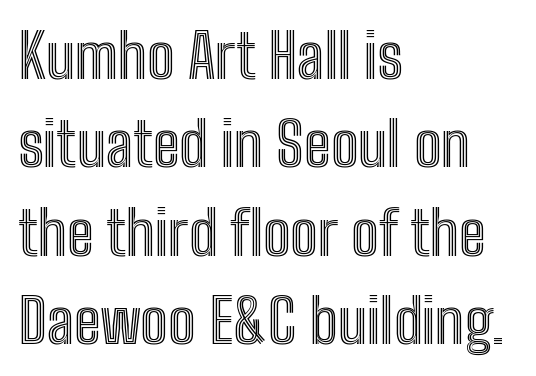
{"italic": "no", "width": "condensed", "x_height": "medium", "monospaced": "no", "underline": "no", "align": "left", "line_spacing": "normal", "line_spacing_ratio": 1.45, "letter_spacing": "normal", "letter_spacing_em": 0.0, "glyph_px": 61}
